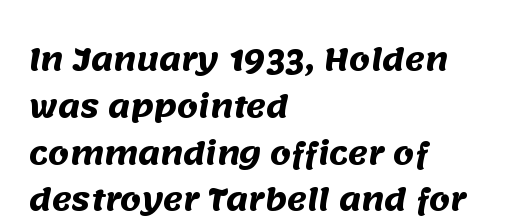
{"serif": "no", "bold": "yes", "weight": "heavy", "width": "normal", "stroke_contrast": "medium", "x_height": "large", "monospaced": "no", "underline": "no", "align": "left", "line_spacing": "normal", "line_spacing_ratio": 1.56, "letter_spacing": "normal", "letter_spacing_em": 0.0, "glyph_px": 30}
